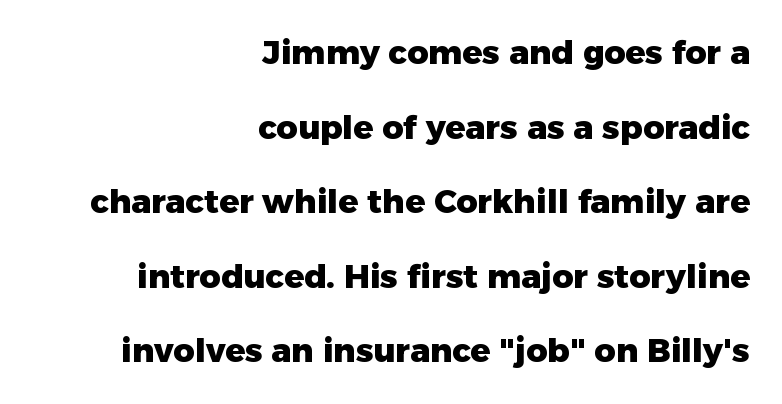
The passage shown has conventional tracking throughout. Reading down the block, your eye finds every line finishing at a fixed right position. Summary of vertical rhythm: relaxed, with wide interline spacing. The specimen omits any rule beneath the text block's lines. The rendering uses a bold face; every stroke is thick and dark. Note the varied advance widths — an 'i' is clearly narrower than an 'm'.
